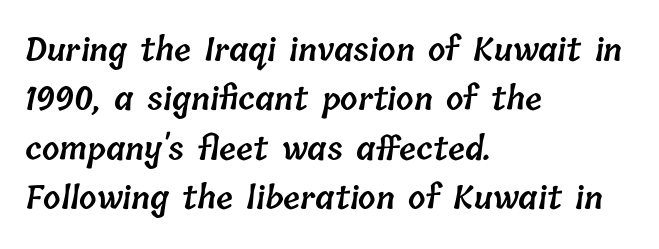
Q: Is the text bold? A: Semi-bold.
Q: Is the text underlined? A: No.
Q: How is the paragraph aligned? A: Left-aligned.
Q: Is the spacing between letters normal or unusually wide? A: Normal.
Q: Is the spacing between lines tight, normal or loose? A: Normal.
Q: Width (condensed, normal, or wide)? A: Normal.
Q: Stroke contrast? A: Low.
Q: x-height? A: Medium.
Q: Monospaced? A: No.
